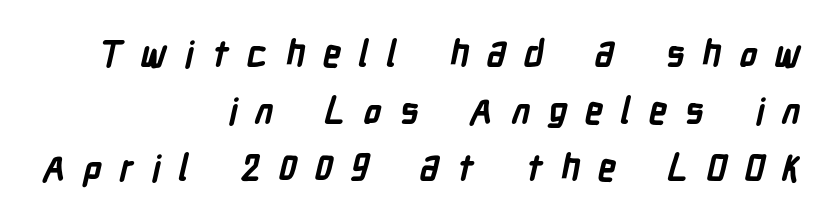
This rendering uses right alignment, leaving the left contour irregular. Only glyphs here, with clear space below each row. Think of a printed novel: that variable character pitch is what you see here. One glance says typical: line gaps are just what's usual.
